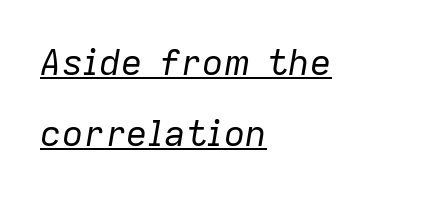
This sample is left-justified, so line endings fall wherever the words run out. Honestly, the underline is the first thing you notice here. Standard letterfit; no display-style spreading of the glyphs. This sample has the flowing, uneven cadence of proportional lettering.
